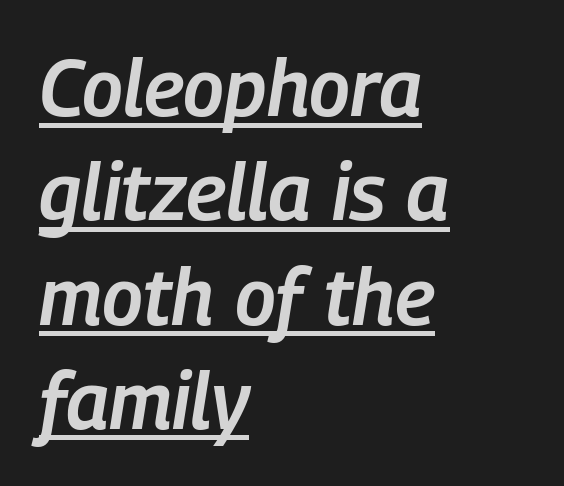
Q: Is the text bold? A: Semi-bold.
Q: Is the text italic (slanted)? A: Yes, it leans right by about 9 degrees.
Q: Is the text underlined? A: Yes.
Q: How is the paragraph aligned? A: Left-aligned.
Q: Is the spacing between letters normal or unusually wide? A: Normal.
Q: Is the spacing between lines tight, normal or loose? A: Normal.
Q: Width (condensed, normal, or wide)? A: Condensed.
Q: Stroke contrast? A: Low.
Q: x-height? A: Medium.
Q: Monospaced? A: No.
